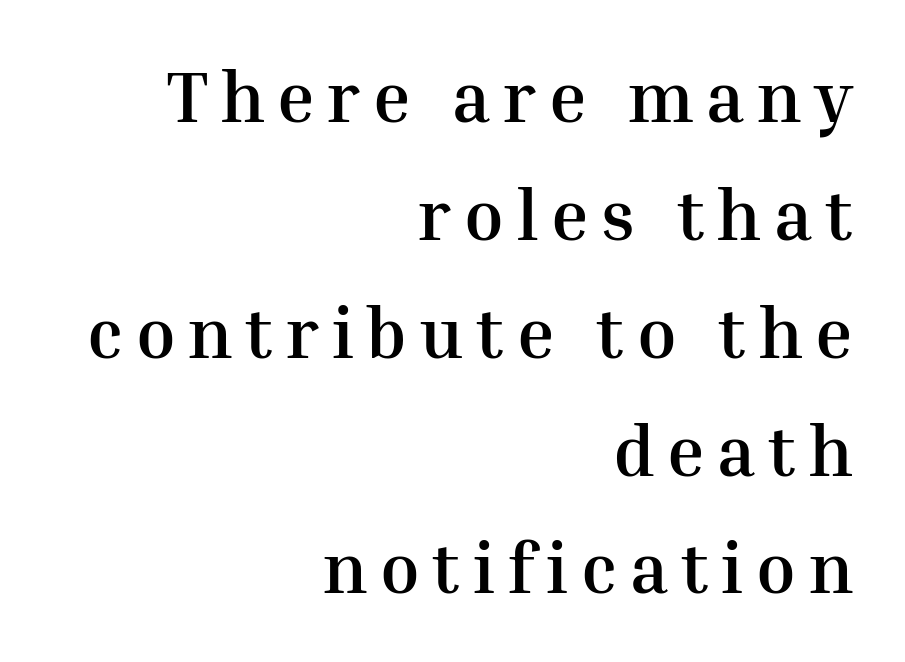
{"serif": "yes", "italic": "no", "bold": "yes", "weight": "semibold", "width": "normal", "stroke_contrast": "medium", "x_height": "medium", "monospaced": "no", "underline": "no", "align": "right", "line_spacing": "normal", "line_spacing_ratio": 1.66, "glyph_px": 71}
